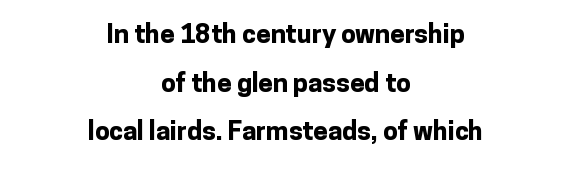
{"italic": "no", "bold": "yes", "underline": "no", "align": "center", "line_spacing_ratio": 1.87, "letter_spacing": "normal", "letter_spacing_em": 0.0, "glyph_px": 26}
